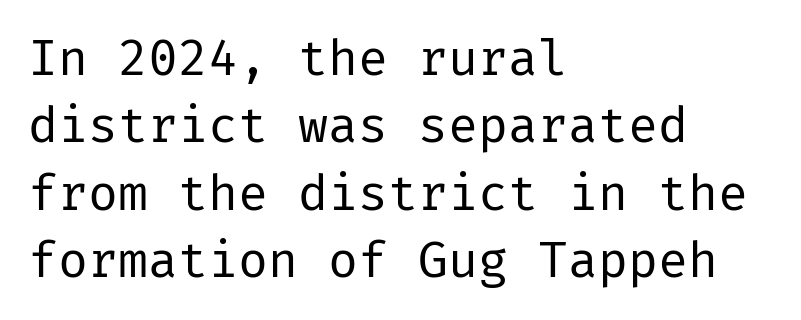
{"serif": "no", "italic": "no", "bold": "no", "weight": "regular", "width": "normal", "stroke_contrast": "low", "x_height": "medium", "underline": "no", "align": "left", "line_spacing": "normal", "line_spacing_ratio": 1.35, "letter_spacing": "normal", "letter_spacing_em": 0.0, "glyph_px": 50}
